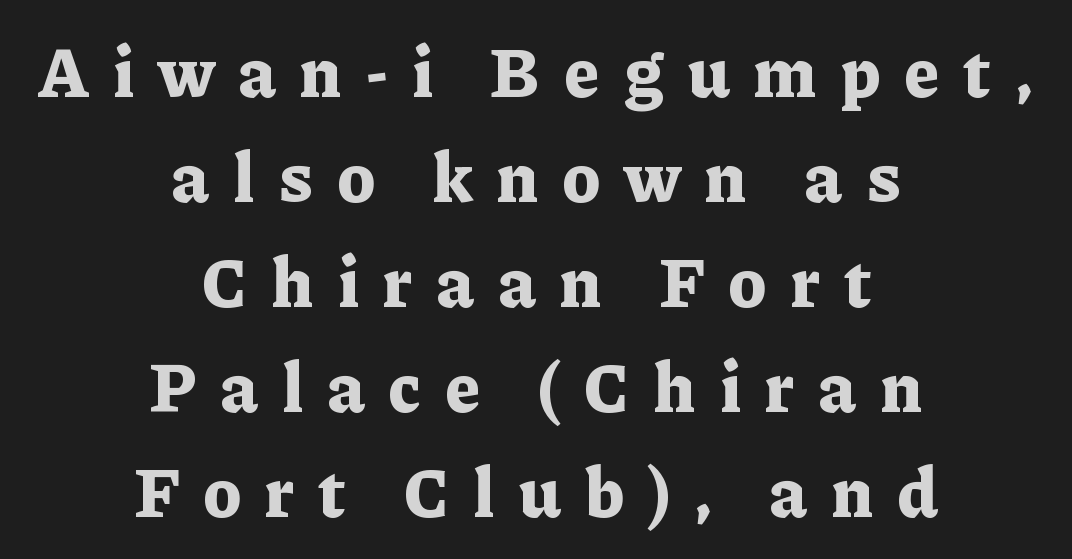
{"serif": "yes", "italic": "no", "bold": "yes", "weight": "bold", "width": "normal", "stroke_contrast": "low", "x_height": "medium", "monospaced": "no", "underline": "no", "align": "center", "line_spacing": "normal", "line_spacing_ratio": 1.52, "letter_spacing": "wide", "letter_spacing_em": 0.34, "glyph_px": 69}
